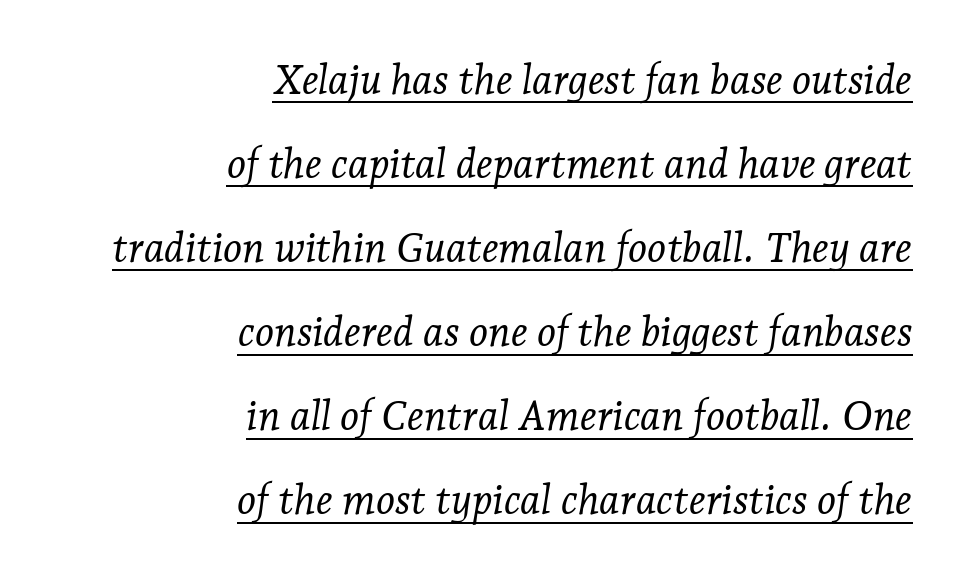
{"serif": "yes", "italic": "yes", "lean": "right", "slant_degrees": 7, "bold": "no", "weight": "light", "width": "normal", "stroke_contrast": "low", "x_height": "medium", "monospaced": "no", "underline": "yes", "align": "right", "line_spacing": "loose", "line_spacing_ratio": 2.05, "letter_spacing": "normal", "letter_spacing_em": 0.0, "glyph_px": 41}
